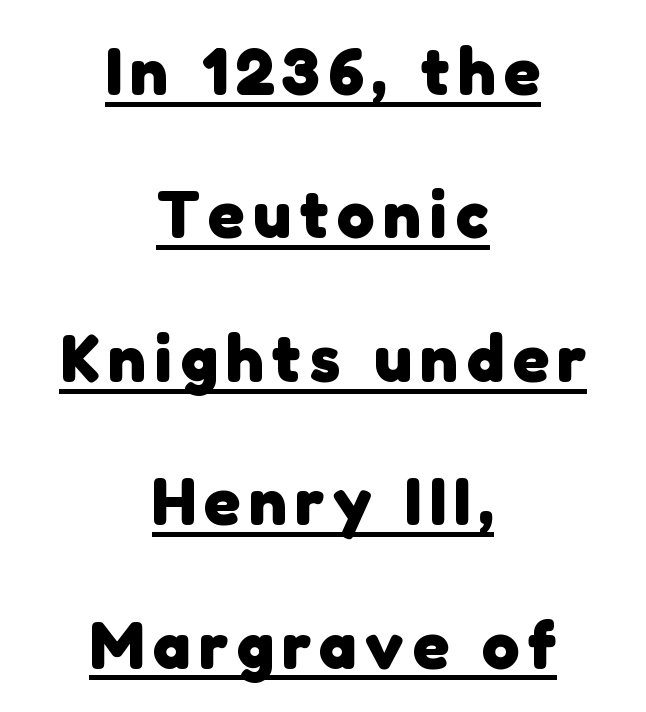
Q: Is the text bold? A: Yes.
Q: Is the typeface a serif or a sans-serif typeface? A: Sans-serif.
Q: Is the text underlined? A: Yes.
Q: How is the paragraph aligned? A: Centered.
Q: Is the spacing between lines tight, normal or loose? A: Loose.
Q: Width (condensed, normal, or wide)? A: Normal.
Q: Stroke contrast? A: Low.
Q: x-height? A: Medium.
Q: Monospaced? A: No.
